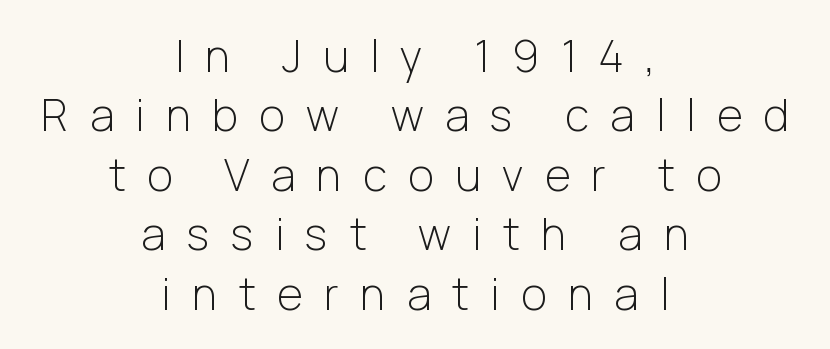
The image shows 44 px light sans-serif type, upright; set centered, normal line spacing (1.35x), unusually wide letter spacing (+0.49 em), not underlined; low stroke contrast and a medium x-height.
